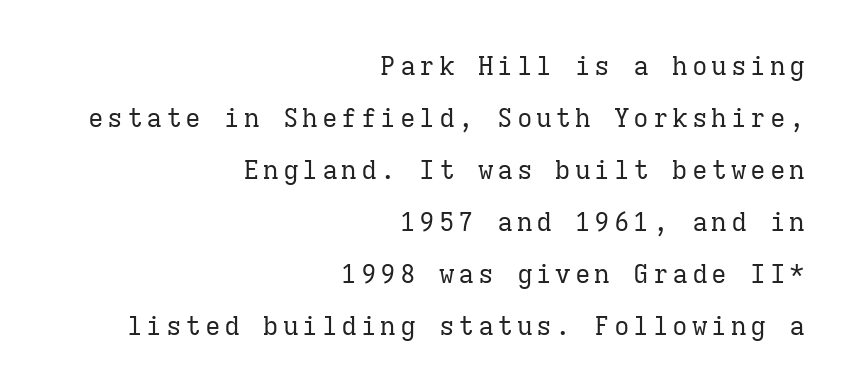
{"italic": "no", "bold": "no", "underline": "no", "align": "right", "line_spacing": "loose", "line_spacing_ratio": 2.0, "glyph_px": 26}
